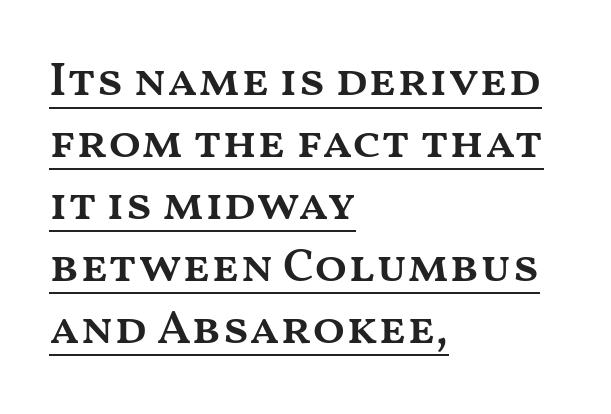
The image shows 48 px semibold, wide type, upright; set left-aligned, normal line spacing (1.29x), normal letter spacing, underlined; medium stroke contrast and a medium x-height.
